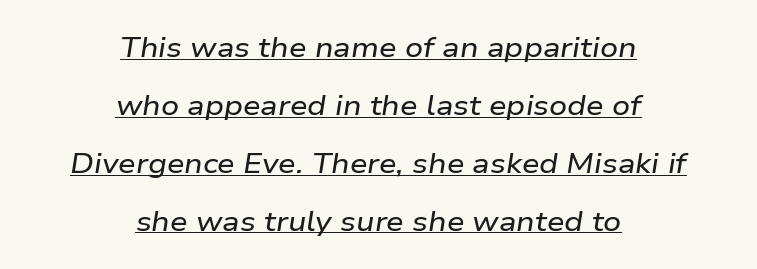
Q: Is the text italic (slanted)? A: Yes, it leans right by about 9 degrees.
Q: Is the text underlined? A: Yes.
Q: How is the paragraph aligned? A: Centered.
Q: Is the spacing between letters normal or unusually wide? A: Normal.
Q: Is the spacing between lines tight, normal or loose? A: Loose.
Q: Width (condensed, normal, or wide)? A: Wide.
Q: Stroke contrast? A: Low.
Q: x-height? A: Medium.
Q: Monospaced? A: No.
